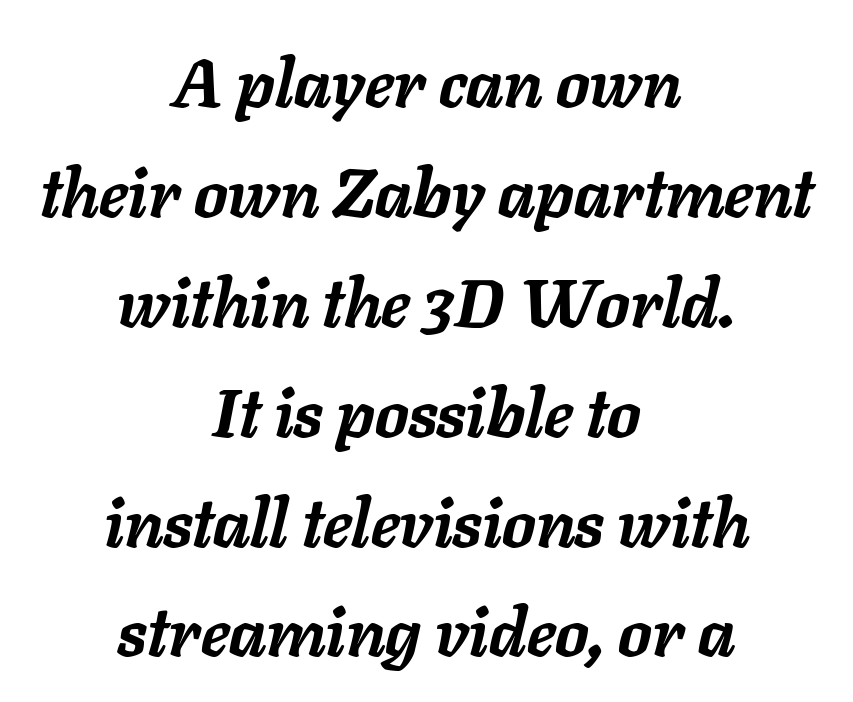
The image shows 67 px semibold type, italic (leaning right); set centered, normal line spacing (1.64x), normal letter spacing, not underlined; low stroke contrast and a medium x-height.
